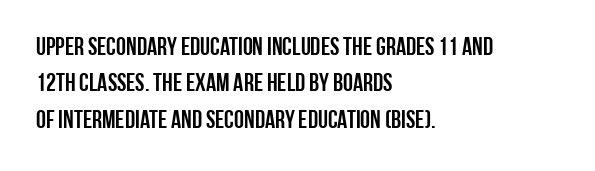
Q: Is the text italic (slanted)? A: No, it is upright.
Q: Is the text underlined? A: No.
Q: How is the paragraph aligned? A: Left-aligned.
Q: Is the spacing between letters normal or unusually wide? A: Normal.
Q: Is the spacing between lines tight, normal or loose? A: Normal.
